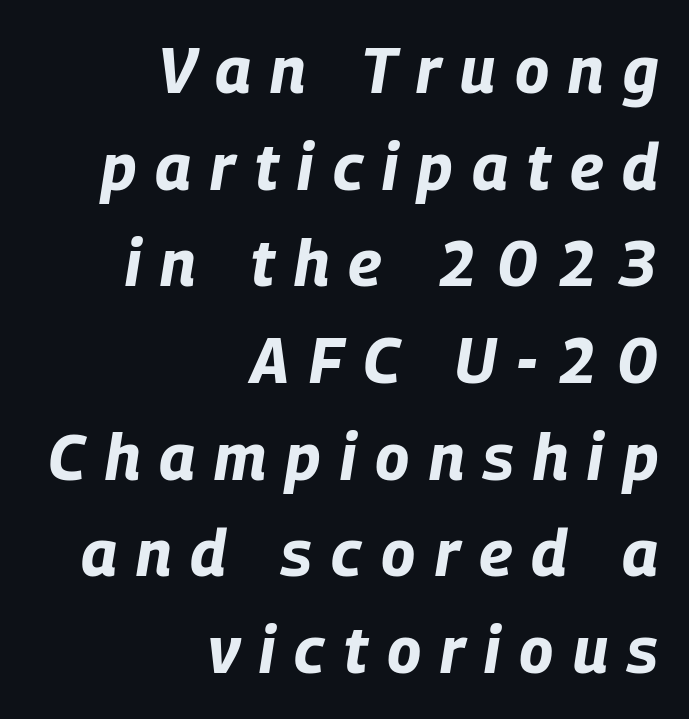
Q: Is the text bold? A: Yes.
Q: Is the text italic (slanted)? A: Yes, it leans right by about 9 degrees.
Q: Is the text underlined? A: No.
Q: How is the paragraph aligned? A: Right-aligned.
Q: Is the spacing between letters normal or unusually wide? A: Unusually wide.
Q: Is the spacing between lines tight, normal or loose? A: Normal.
Q: Width (condensed, normal, or wide)? A: Condensed.
Q: Stroke contrast? A: Low.
Q: x-height? A: Large.
Q: Monospaced? A: No.
